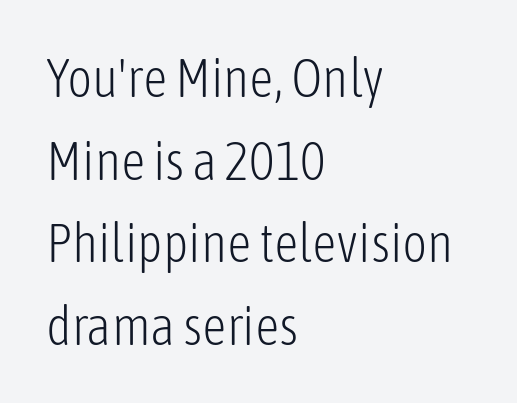
Q: Is the text bold? A: No.
Q: Is the text italic (slanted)? A: No, it is upright.
Q: Is the typeface a serif or a sans-serif typeface? A: Sans-serif.
Q: Is the text underlined? A: No.
Q: How is the paragraph aligned? A: Left-aligned.
Q: Is the spacing between letters normal or unusually wide? A: Normal.
Q: Is the spacing between lines tight, normal or loose? A: Normal.
Q: Width (condensed, normal, or wide)? A: Condensed.
Q: Stroke contrast? A: Low.
Q: x-height? A: Medium.
Q: Monospaced? A: No.
